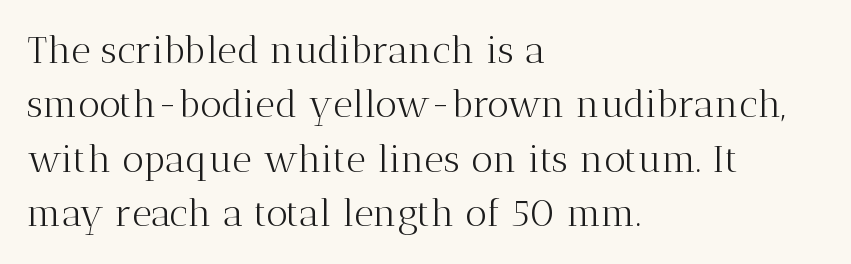
Q: Is the text bold? A: No.
Q: Is the text italic (slanted)? A: No, it is upright.
Q: Is the typeface a serif or a sans-serif typeface? A: Serif.
Q: Is the text underlined? A: No.
Q: How is the paragraph aligned? A: Left-aligned.
Q: Is the spacing between letters normal or unusually wide? A: Normal.
Q: Is the spacing between lines tight, normal or loose? A: Normal.
Q: Width (condensed, normal, or wide)? A: Normal.
Q: Stroke contrast? A: Medium.
Q: x-height? A: Medium.
Q: Monospaced? A: No.
